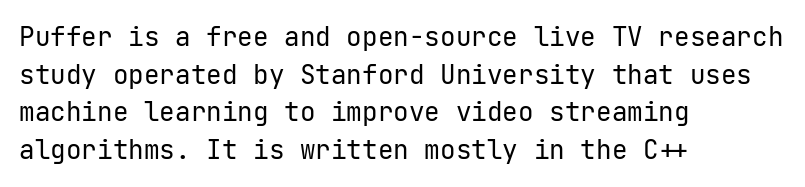
{"italic": "no", "bold": "no", "underline": "no", "align": "left", "line_spacing": "normal", "line_spacing_ratio": 1.45, "letter_spacing": "normal", "letter_spacing_em": 0.0, "glyph_px": 26}
